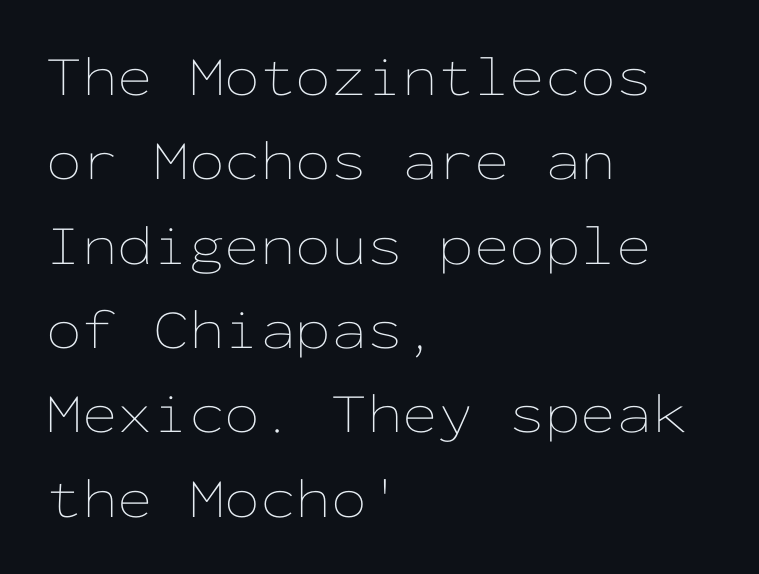
Q: Is the text bold? A: No.
Q: Is the text italic (slanted)? A: No, it is upright.
Q: Is the text underlined? A: No.
Q: How is the paragraph aligned? A: Left-aligned.
Q: Is the spacing between letters normal or unusually wide? A: Normal.
Q: Is the spacing between lines tight, normal or loose? A: Normal.
Q: Width (condensed, normal, or wide)? A: Wide.
Q: Stroke contrast? A: Low.
Q: x-height? A: Medium.
Q: Monospaced? A: Yes.
